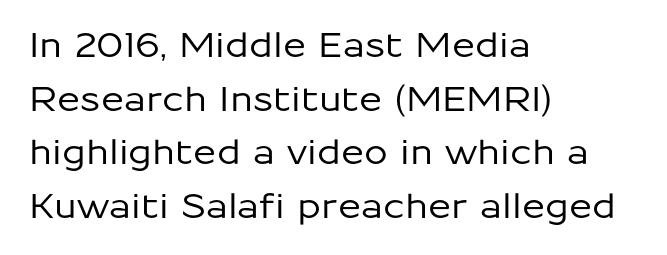
The image shows 34 px sans-serif type, upright; set left-aligned, normal line spacing (1.58x), normal letter spacing, not underlined; low stroke contrast and a medium x-height.
